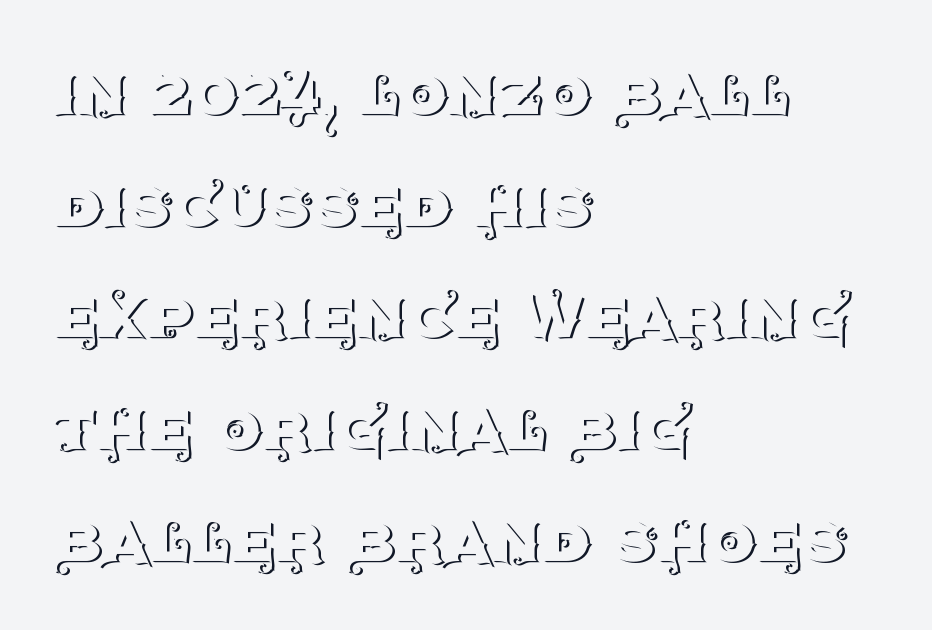
The image shows 77 px thin serif type, upright; set left-aligned, normal line spacing (1.45x), normal letter spacing, not underlined; medium stroke contrast and a large x-height.
